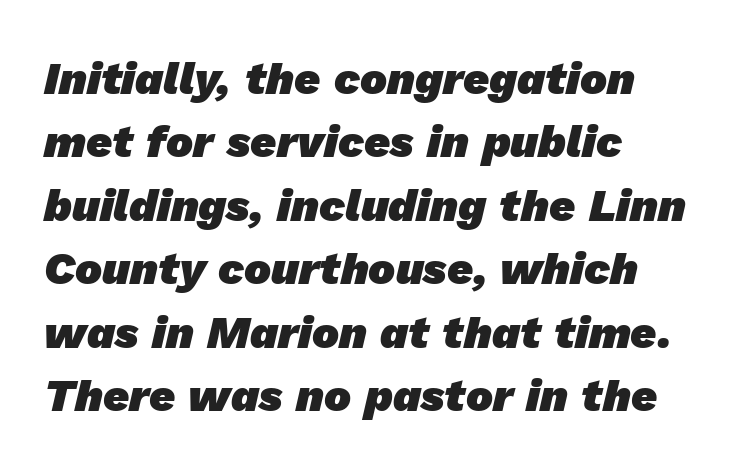
Q: Is the text bold? A: Yes.
Q: Is the typeface a serif or a sans-serif typeface? A: Sans-serif.
Q: Is the text underlined? A: No.
Q: How is the paragraph aligned? A: Left-aligned.
Q: Is the spacing between letters normal or unusually wide? A: Normal.
Q: Is the spacing between lines tight, normal or loose? A: Normal.
Q: Width (condensed, normal, or wide)? A: Normal.
Q: Stroke contrast? A: Low.
Q: x-height? A: Medium.
Q: Monospaced? A: No.
